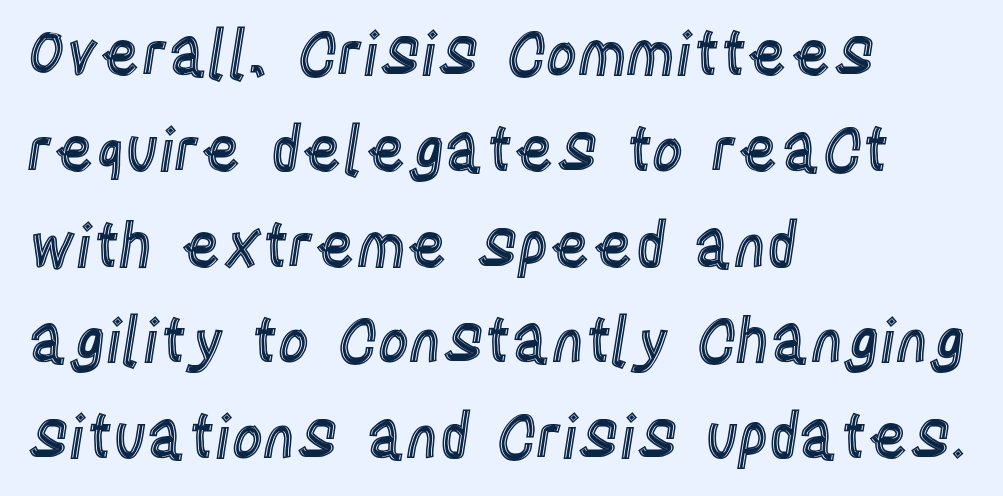
{"width": "condensed", "x_height": "large", "monospaced": "no", "underline": "no", "align": "left", "line_spacing": "normal", "line_spacing_ratio": 1.57, "letter_spacing": "normal", "letter_spacing_em": 0.0, "glyph_px": 61}
